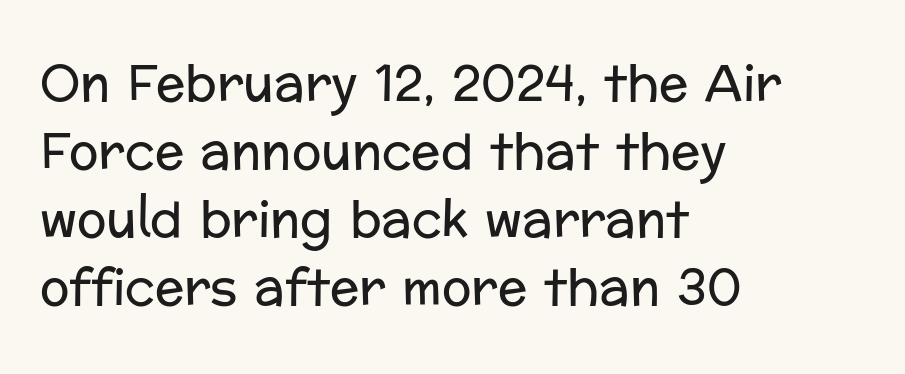
Line starts are locked; line ends wander. Words float on clear page, feet unadorned. Stroke thickness stays within the range of a standard reading face or lighter. Do the characters align in a grid? No, the font is proportional. The rendering uses a moderate line-height, typical for paragraphs.
